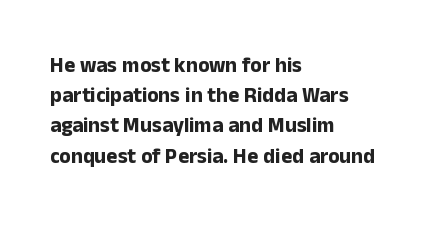
{"italic": "no", "bold": "yes", "underline": "no", "align": "left", "line_spacing": "normal", "line_spacing_ratio": 1.44, "letter_spacing": "normal", "letter_spacing_em": 0.0, "glyph_px": 21}
